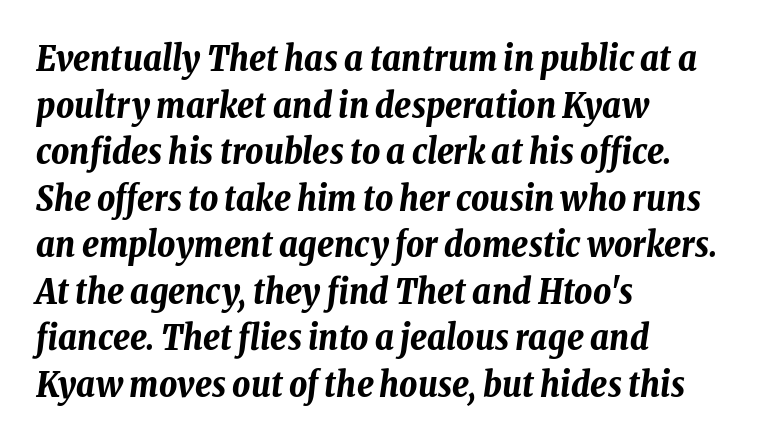
It's the slanting kind of type. This rendering features lettering with no underline. Words appear dense and cohesive because spacing is normal. This is heavy type, rendered in bold.
